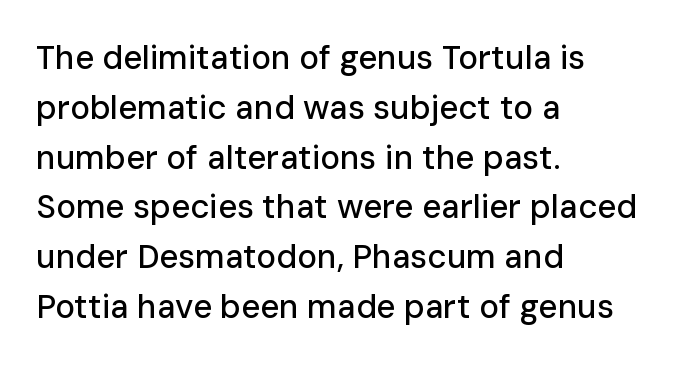
Q: Is the text italic (slanted)? A: No, it is upright.
Q: Is the typeface a serif or a sans-serif typeface? A: Sans-serif.
Q: Is the text underlined? A: No.
Q: How is the paragraph aligned? A: Left-aligned.
Q: Is the spacing between letters normal or unusually wide? A: Normal.
Q: Is the spacing between lines tight, normal or loose? A: Normal.
Q: Width (condensed, normal, or wide)? A: Normal.
Q: Stroke contrast? A: Low.
Q: x-height? A: Medium.
Q: Monospaced? A: No.
